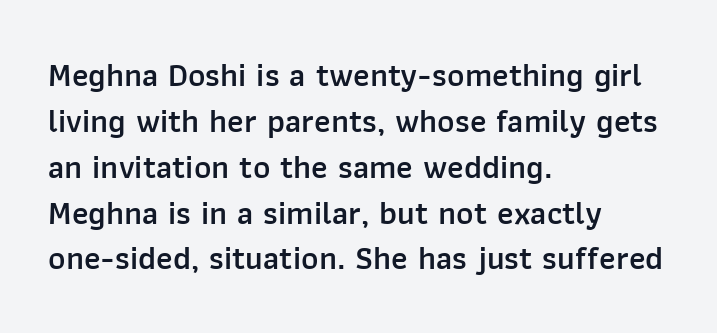
Is the letter spacing exaggerated? No — it looks like the ordinary default. Note: no serifs on the glyphs. These lines were composed using upright roman letters. Horizontal alignment here is leftward, the default for most running prose.
